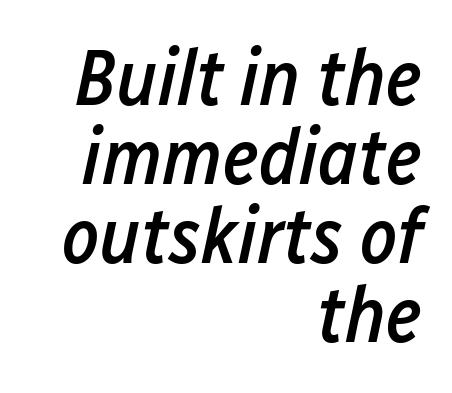
Q: Is the text bold? A: Semi-bold.
Q: Is the text italic (slanted)? A: Yes, it leans right by about 12 degrees.
Q: Is the text underlined? A: No.
Q: How is the paragraph aligned? A: Right-aligned.
Q: Is the spacing between letters normal or unusually wide? A: Normal.
Q: Is the spacing between lines tight, normal or loose? A: Tight.
Q: Width (condensed, normal, or wide)? A: Condensed.
Q: Stroke contrast? A: Low.
Q: x-height? A: Medium.
Q: Monospaced? A: No.
